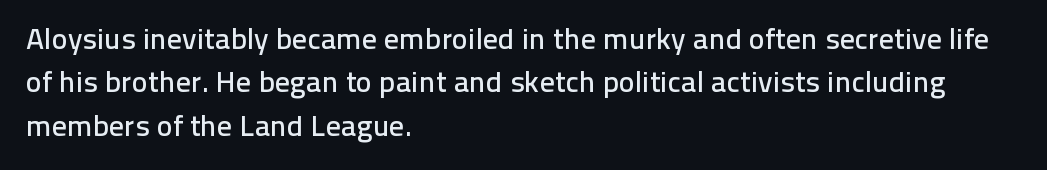
The image shows 30 px sans-serif type, upright; set left-aligned, normal line spacing (1.45x), normal letter spacing, not underlined; low stroke contrast and a medium x-height.
